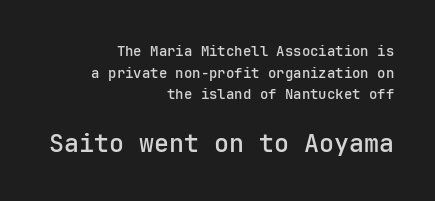
Q: Is the text bold? A: Semi-bold.
Q: Is the text italic (slanted)? A: No, it is upright.
Q: Is the text underlined? A: No.
Q: How is the paragraph aligned? A: Right-aligned.
Q: Is the spacing between letters normal or unusually wide? A: Normal.
Q: Is the spacing between lines tight, normal or loose? A: Normal.
Q: Which block of text is set in a larger size, the first (top) or the second (bottom)? A: The second (bottom) one.
